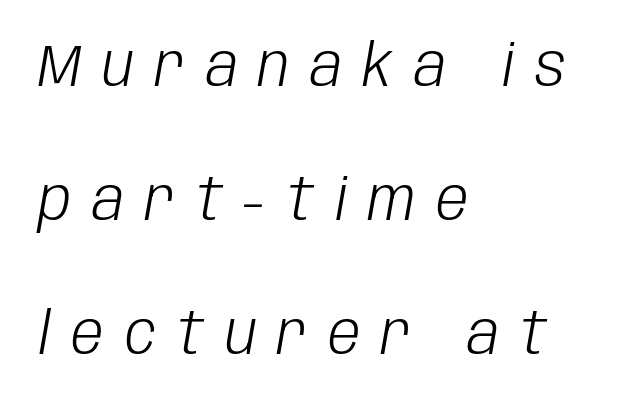
The image shows 58 px light, condensed type, italic (leaning right); set left-aligned, loose line spacing (2.31x), unusually wide letter spacing (+0.36 em), not underlined; low stroke contrast and a large x-height.
